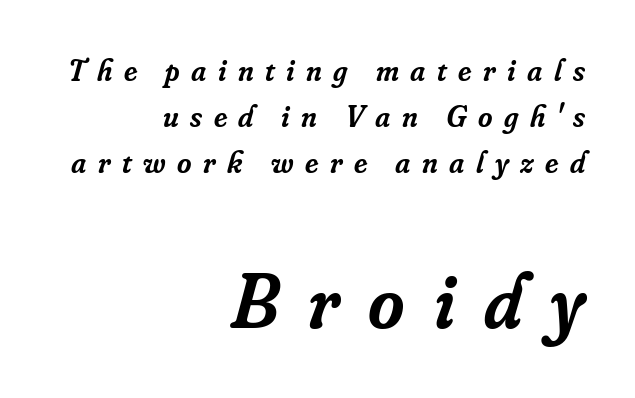
Q: Is the text bold? A: Semi-bold.
Q: Is the text italic (slanted)? A: Yes, it leans right by about 16 degrees.
Q: Is the typeface a serif or a sans-serif typeface? A: Serif.
Q: Is the text underlined? A: No.
Q: How is the paragraph aligned? A: Right-aligned.
Q: Is the spacing between letters normal or unusually wide? A: Unusually wide.
Q: Is the spacing between lines tight, normal or loose? A: Normal.
Q: Which block of text is set in a larger size, the first (top) or the second (bottom)? A: The second (bottom) one.
Q: Width (condensed, normal, or wide)? A: Normal.
Q: Stroke contrast? A: Low.
Q: x-height? A: Small.
Q: Monospaced? A: No.
